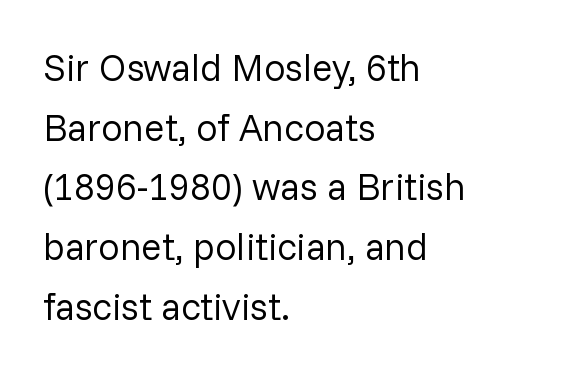
The image shows 38 px regular-weight sans-serif type, upright; set left-aligned, normal line spacing (1.57x), normal letter spacing, not underlined; low stroke contrast and a medium x-height.
